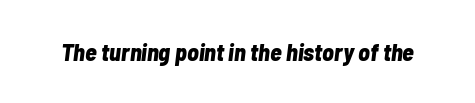
The image shows 24 px bold type, italic (leaning right); set normal letter spacing, not underlined.
